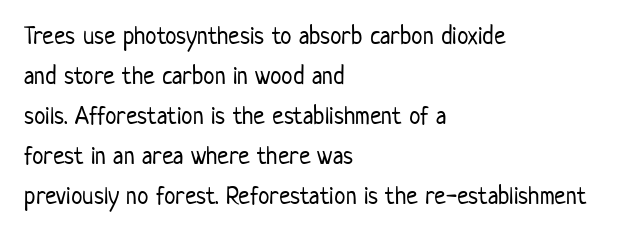
The image shows 26 px text type, upright; set left-aligned, normal line spacing (1.54x), normal letter spacing, not underlined.
